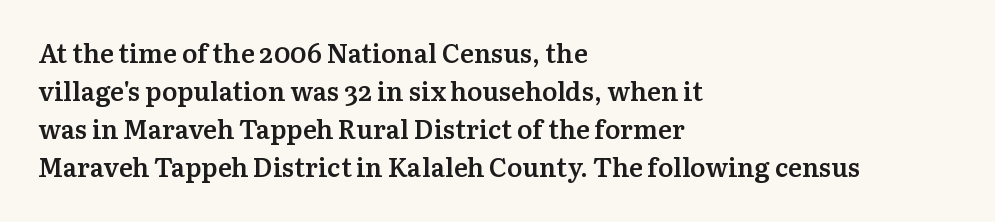
{"italic": "no", "bold": "semi", "underline": "no", "align": "left", "line_spacing": "normal", "line_spacing_ratio": 1.46, "letter_spacing": "normal", "letter_spacing_em": 0.0, "glyph_px": 26}
